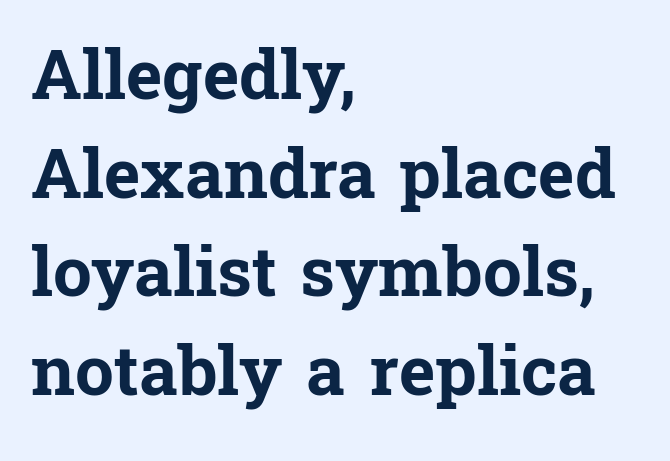
The baseline area is clear. What stands out about the letter spacing? Nothing — it is the standard amount. In terms of weight, the rendering is a true, heavy bold. This rendering employs a face with finishing strokes, i.e., a serif. All the whitespace from short lines collects on the right. How would I describe the line gaps? Plain and ordinary.
